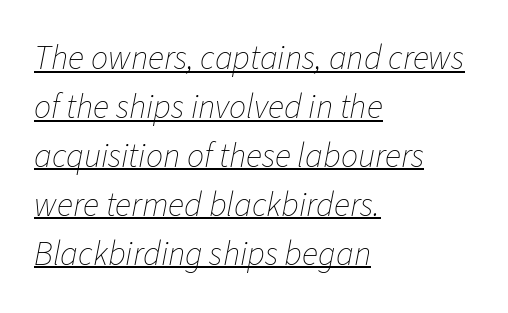
{"italic": "yes", "lean": "right", "slant_degrees": 11, "bold": "no", "weight": "thin", "width": "normal", "stroke_contrast": "low", "x_height": "medium", "monospaced": "no", "underline": "yes", "align": "left", "line_spacing": "normal", "line_spacing_ratio": 1.44, "letter_spacing": "normal", "letter_spacing_em": 0.0, "glyph_px": 34}
